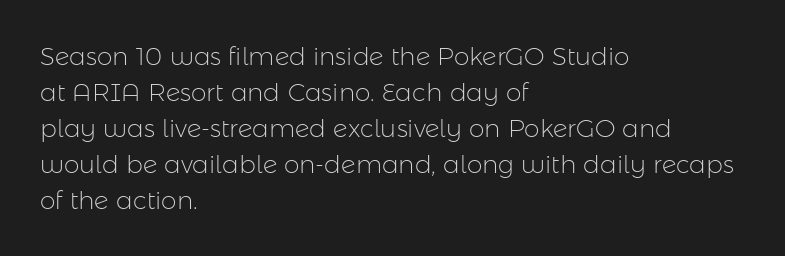
The rendering anchors every line to the left-hand side. Words appear dense and cohesive because spacing is normal. Does the leading feel generous? No, just average. A quiet, ordinary-to-light weight characterises the typeface.
